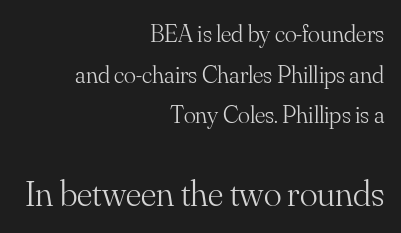
{"serif": "yes", "italic": "no", "bold": "no", "weight": "light", "width": "normal", "stroke_contrast": "medium", "x_height": "small", "monospaced": "no", "underline": "no", "align": "right", "line_spacing": "normal", "line_spacing_ratio": 1.63, "letter_spacing": "normal", "letter_spacing_em": 0.0, "larger_block": "second", "size_ratio": 1.48, "glyph_px": 37}
